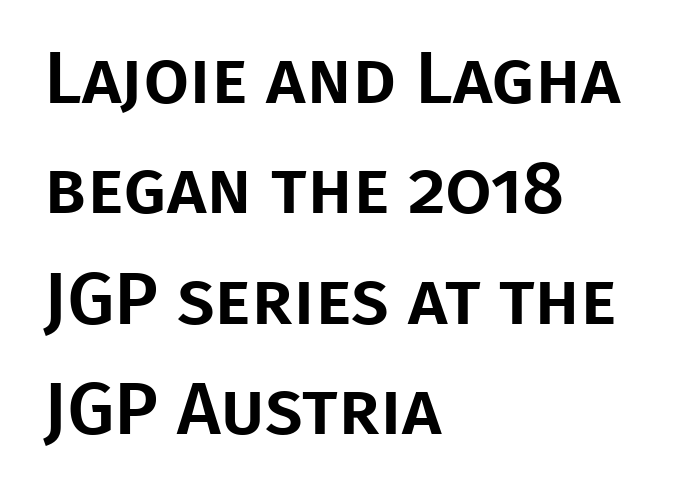
The image shows 74 px sans-serif type, upright; set left-aligned, normal line spacing (1.49x), normal letter spacing, not underlined; low stroke contrast and a large x-height.
